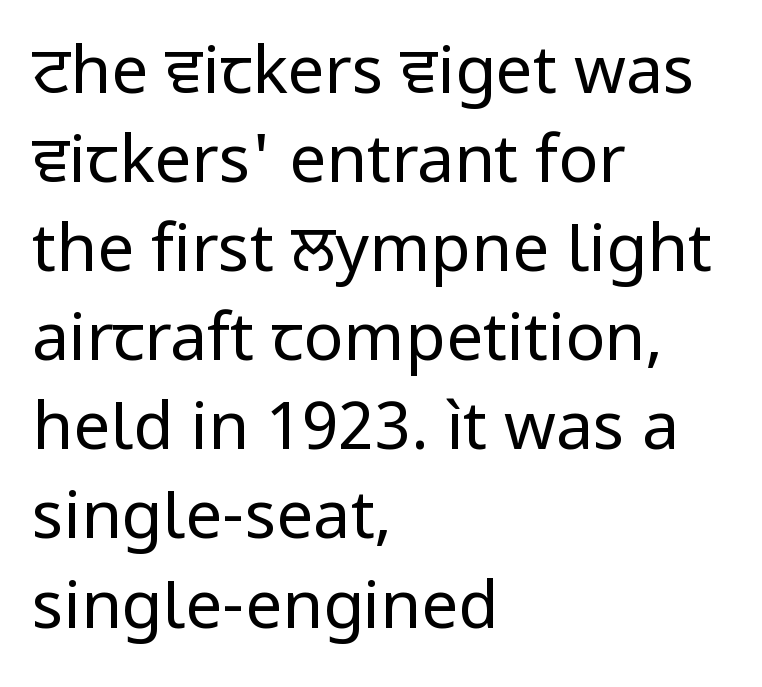
Line beginnings align vertically; line endings do not. No letter is thick-stroked: the sample isn't bold. Vertically, the passage feels balanced, rows spaced as you'd expect. Plain, unruled lines of type. The rendering keeps characters at their native spacing. These lines were composed using upright roman letters.
